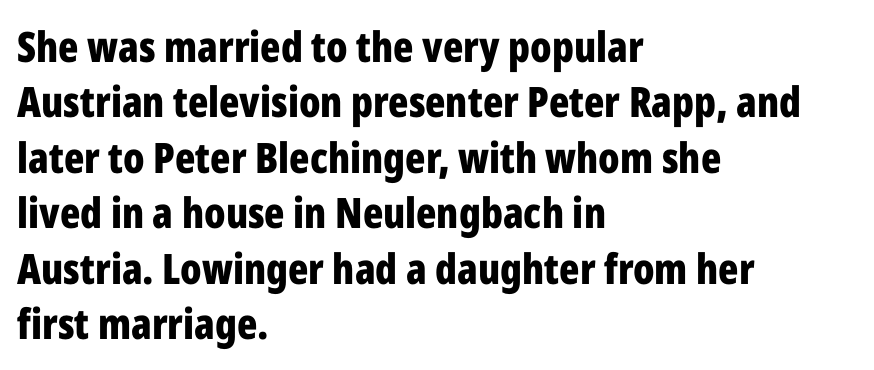
{"serif": "no", "italic": "no", "bold": "yes", "weight": "bold", "width": "condensed", "stroke_contrast": "low", "x_height": "medium", "monospaced": "no", "underline": "no", "align": "left", "line_spacing": "normal", "line_spacing_ratio": 1.32, "letter_spacing": "normal", "letter_spacing_em": 0.0, "glyph_px": 42}
